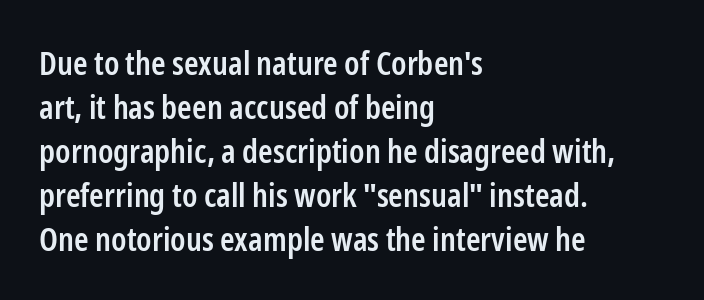
Q: Is the text bold? A: Semi-bold.
Q: Is the text italic (slanted)? A: No, it is upright.
Q: Is the typeface a serif or a sans-serif typeface? A: Sans-serif.
Q: Is the text underlined? A: No.
Q: How is the paragraph aligned? A: Left-aligned.
Q: Is the spacing between letters normal or unusually wide? A: Normal.
Q: Is the spacing between lines tight, normal or loose? A: Normal.
Q: Width (condensed, normal, or wide)? A: Condensed.
Q: Stroke contrast? A: Low.
Q: x-height? A: Medium.
Q: Monospaced? A: No.
